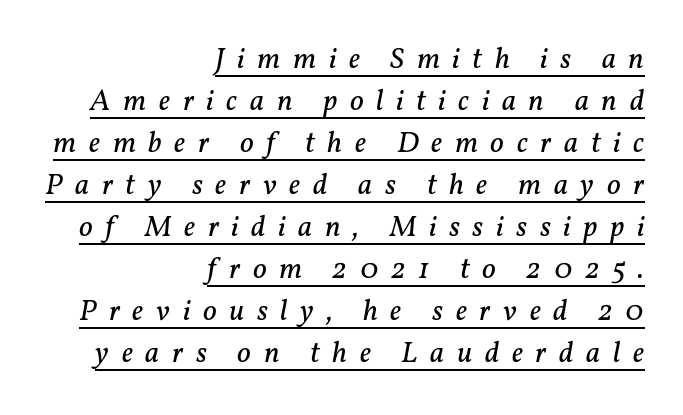
The rendering applies a slant to the glyphs. In CSS terms this would be text-align: right. Unlike a clean sans, this face finishes its strokes with serifs. These lines sit exactly where default settings would place them.
